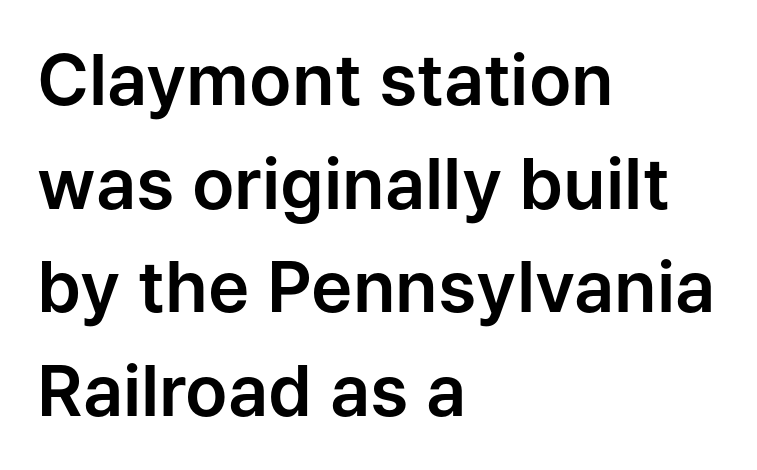
The image shows 70 px sans-serif type, upright; set left-aligned, normal line spacing (1.48x), normal letter spacing, not underlined; low stroke contrast and a medium x-height.
